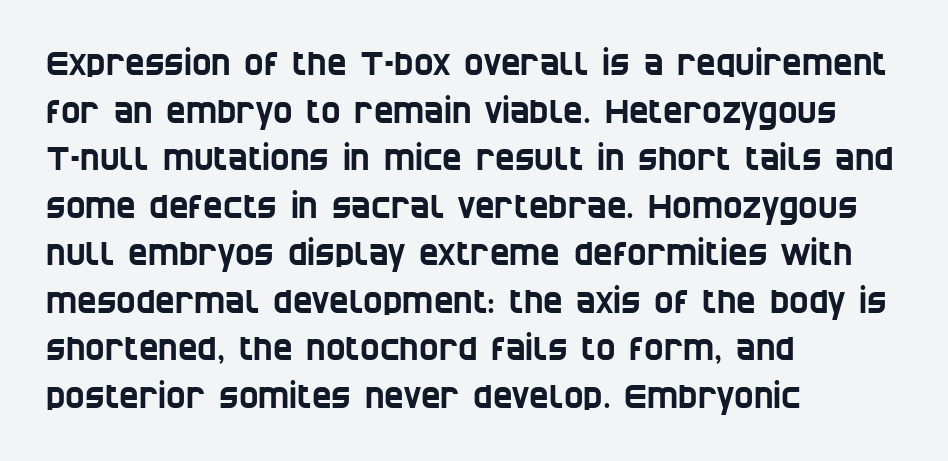
{"serif": "no", "width": "condensed", "stroke_contrast": "low", "x_height": "large", "monospaced": "no", "underline": "no", "align": "left", "line_spacing": "normal", "line_spacing_ratio": 1.44, "letter_spacing": "normal", "letter_spacing_em": 0.0, "glyph_px": 33}
